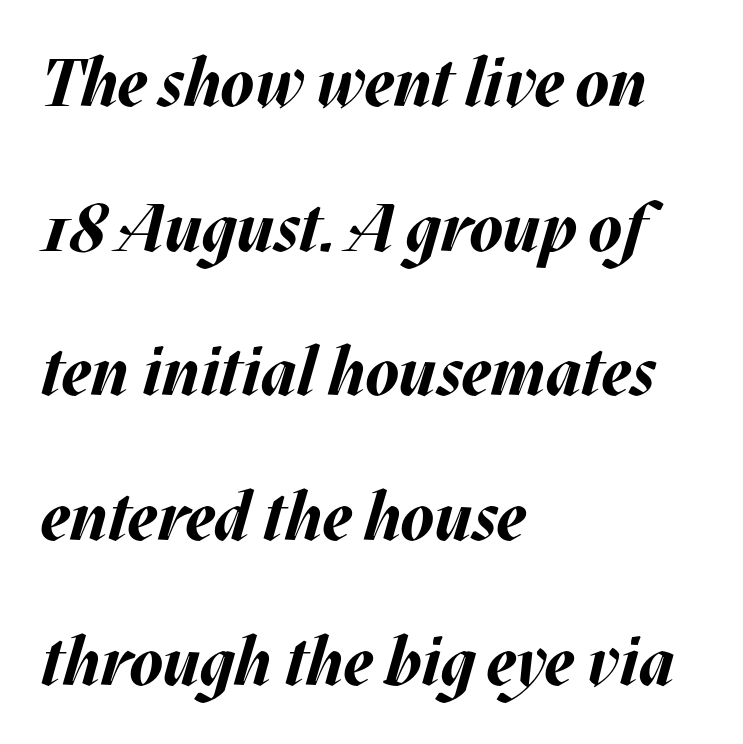
The image shows 67 px bold type, italic (leaning right); set left-aligned, loose line spacing (2.16x), normal letter spacing, not underlined; medium stroke contrast and a large x-height.
